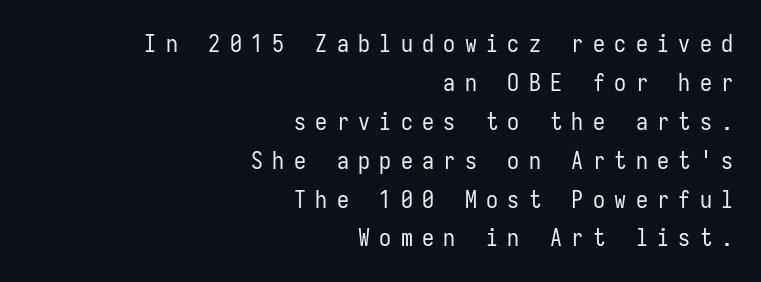
The image shows 24 px text type, upright; set right-aligned, normal line spacing (1.62x), unusually wide letter spacing (+0.39 em), not underlined.
